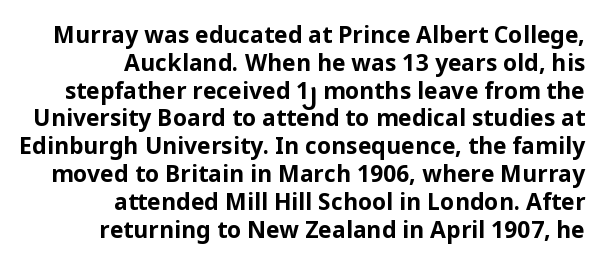
The image shows 23 px bold type, upright; set right-aligned, line spacing 1.21x, normal letter spacing, not underlined.
